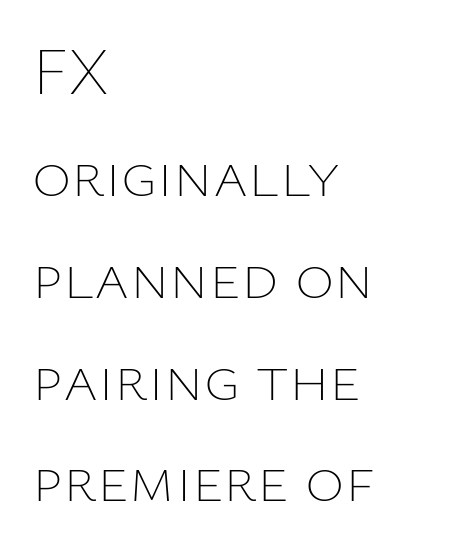
Q: Is the text bold? A: No.
Q: Is the text italic (slanted)? A: No, it is upright.
Q: Is the text underlined? A: No.
Q: How is the paragraph aligned? A: Left-aligned.
Q: Is the spacing between letters normal or unusually wide? A: Normal.
Q: Is the spacing between lines tight, normal or loose? A: Normal.
Q: Width (condensed, normal, or wide)? A: Normal.
Q: Stroke contrast? A: Low.
Q: x-height? A: Medium.
Q: Monospaced? A: No.
